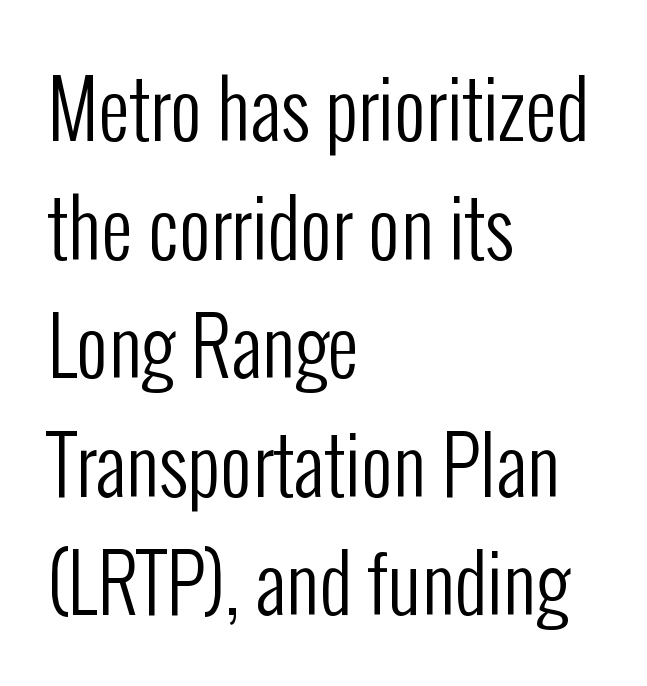
The image shows 78 px regular-weight, condensed sans-serif type, upright; set left-aligned, normal line spacing (1.52x), normal letter spacing, not underlined; low stroke contrast and a medium x-height.
